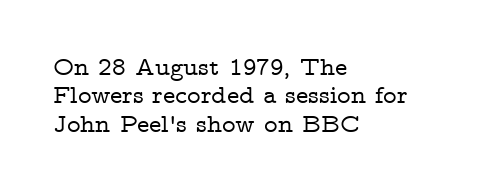
Q: Is the text italic (slanted)? A: No, it is upright.
Q: Is the text underlined? A: No.
Q: How is the paragraph aligned? A: Left-aligned.
Q: Is the spacing between letters normal or unusually wide? A: Normal.
Q: Is the spacing between lines tight, normal or loose? A: Tight.
